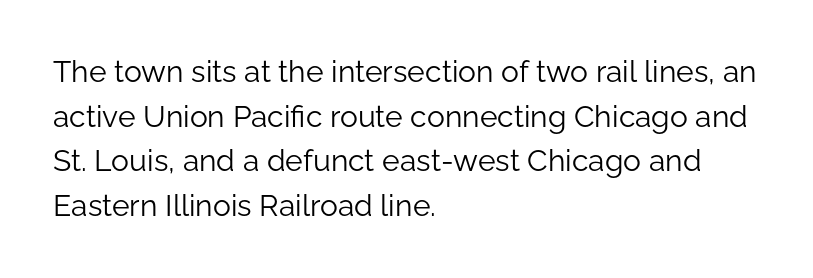
Heaviness? Minimal to ordinary, like unemphasized prose. The text block is weighted toward the left margin, trailing off unevenly rightward. Students, observe: this is what conventionally led text looks like. Italic: no, the glyphs are upright roman.
